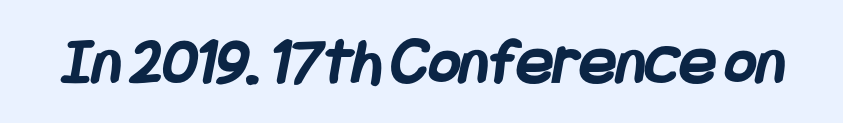
The passage shown has conventional tracking throughout. The area under the type is left untouched. This rendering employs a face without finishing strokes, i.e., a sans-serif. In terms of weight, the rendering is a true, heavy bold.
